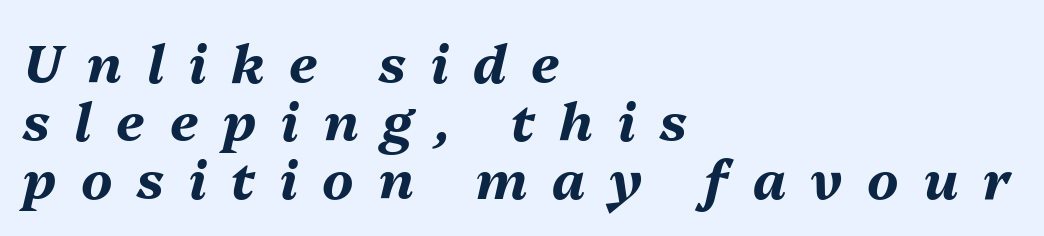
{"italic": "yes", "lean": "right", "slant_degrees": 13, "bold": "yes", "weight": "bold", "width": "normal", "stroke_contrast": "medium", "x_height": "medium", "monospaced": "no", "underline": "no", "align": "left", "line_spacing": "tight", "line_spacing_ratio": 1.09, "letter_spacing": "wide", "letter_spacing_em": 0.47, "glyph_px": 53}
